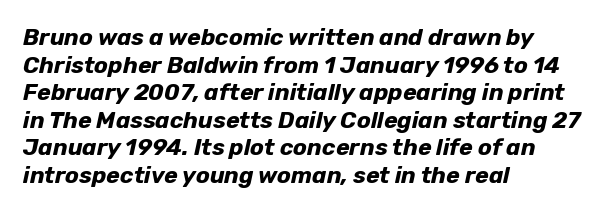
Left-aligned paragraph, ragged on the right. Looking at the ascenders, they clearly lean. Each word holds together tightly as a unit, with standard inter-letter gaps. Only glyphs here, with clear space below each row.
